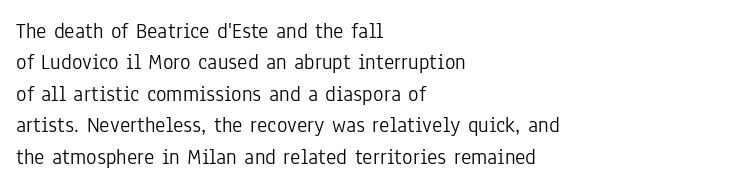
The line-height multiplier appears to be the usual default. The ragged edge is on the right, which tells us the setting is flush left. A typesetter would mark this as roman, not italic. This sample uses plain, unmodified letter spacing. No letter is thick-stroked: the sample isn't bold.
